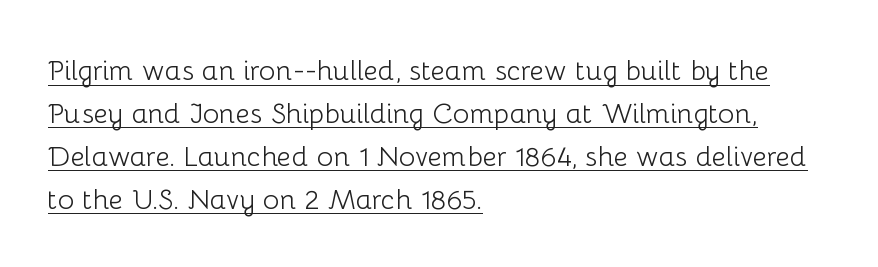
Here the glyphs are tracked normally, forming tight word shapes. A roman cut, with each character standing at attention. In terms of leading, this rendering sits right in the middle. Is this a heavy cut? Hardly; it is regular or lighter. Looks like regular typesetting: each glyph gets only the width it needs. A baseline rule has been typeset under these characters.
